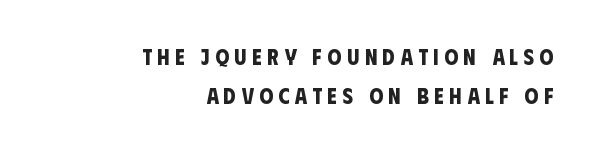
Between one letter and the next there's a generous, obvious gap. The area under the type is left untouched. In terms of weight, the rendering is a true, heavy bold. Layout note: lines flush right.
